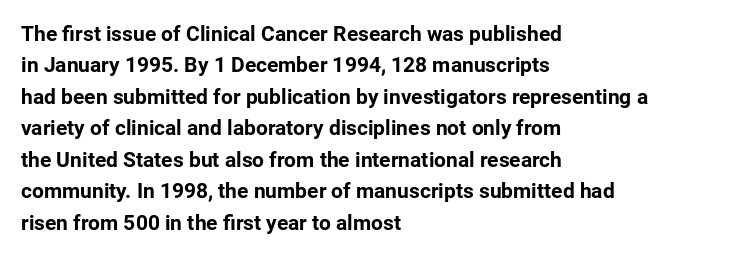
Q: Is the text bold? A: Yes.
Q: Is the text italic (slanted)? A: No, it is upright.
Q: Is the text underlined? A: No.
Q: How is the paragraph aligned? A: Left-aligned.
Q: Is the spacing between letters normal or unusually wide? A: Normal.
Q: Is the spacing between lines tight, normal or loose? A: Normal.
